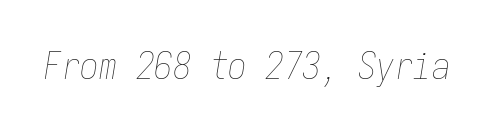
{"italic": "yes", "lean": "right", "slant_degrees": 9, "bold": "no", "weight": "thin", "width": "condensed", "stroke_contrast": "low", "x_height": "medium", "monospaced": "yes", "underline": "no", "letter_spacing": "normal", "letter_spacing_em": 0.0, "glyph_px": 37}
